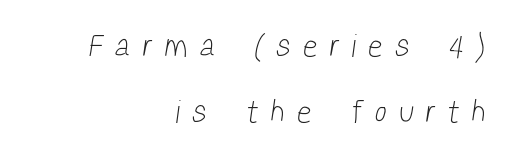
Q: Is the text bold? A: No.
Q: Is the typeface a serif or a sans-serif typeface? A: Sans-serif.
Q: Is the text underlined? A: No.
Q: How is the paragraph aligned? A: Right-aligned.
Q: Is the spacing between letters normal or unusually wide? A: Unusually wide.
Q: Is the spacing between lines tight, normal or loose? A: Loose.
Q: Width (condensed, normal, or wide)? A: Condensed.
Q: Stroke contrast? A: Low.
Q: x-height? A: Medium.
Q: Monospaced? A: No.
